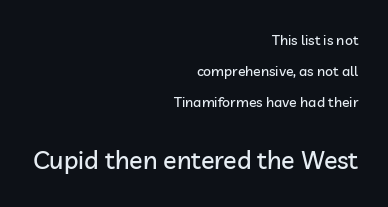
The image shows 25 px text type, upright; set right-aligned, loose line spacing (2.22x), normal letter spacing, not underlined; the second (bottom) block is 1.79x larger.
